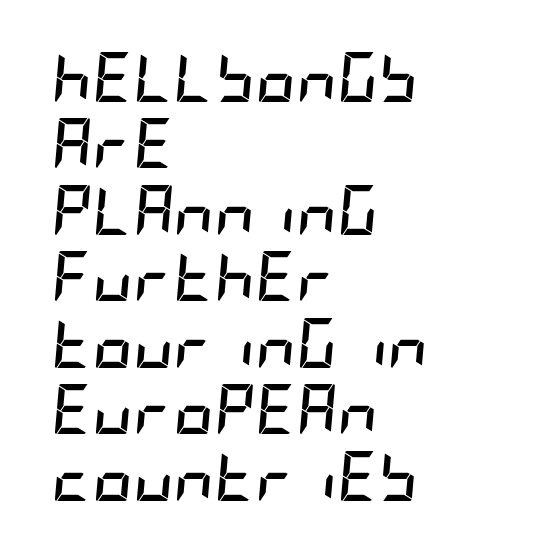
Q: Is the text bold? A: Yes.
Q: Is the text italic (slanted)? A: Yes, it leans right by about 5 degrees.
Q: Is the text underlined? A: No.
Q: How is the paragraph aligned? A: Left-aligned.
Q: Is the spacing between letters normal or unusually wide? A: Normal.
Q: Is the spacing between lines tight, normal or loose? A: Normal.
Q: Width (condensed, normal, or wide)? A: Condensed.
Q: Stroke contrast? A: Low.
Q: x-height? A: Large.
